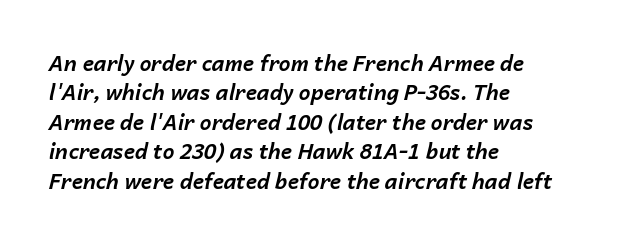
The image shows 21 px bold type, italic (leaning right); set left-aligned, normal line spacing (1.4x), normal letter spacing, not underlined.
